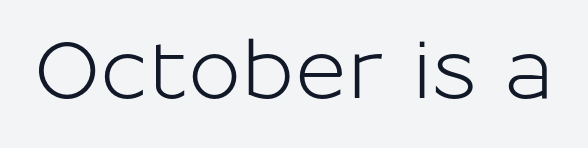
Q: Is the text italic (slanted)? A: No, it is upright.
Q: Is the typeface a serif or a sans-serif typeface? A: Sans-serif.
Q: Is the text underlined? A: No.
Q: Is the spacing between letters normal or unusually wide? A: Normal.
Q: Width (condensed, normal, or wide)? A: Normal.
Q: Stroke contrast? A: Low.
Q: x-height? A: Medium.
Q: Monospaced? A: No.
